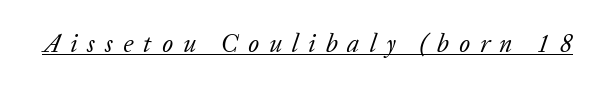
The image shows 25 px text type, italic (leaning right); set unusually wide letter spacing (+0.4 em), underlined.
